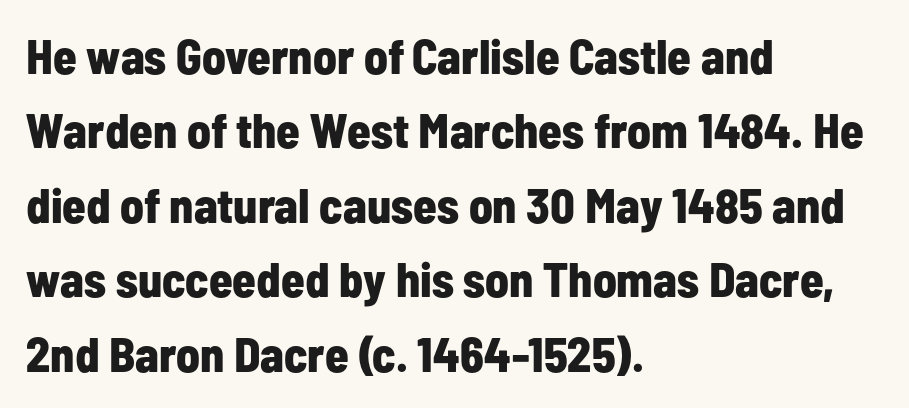
{"serif": "no", "italic": "no", "bold": "yes", "weight": "bold", "width": "condensed", "stroke_contrast": "low", "x_height": "medium", "monospaced": "no", "underline": "no", "align": "left", "line_spacing": "normal", "line_spacing_ratio": 1.55, "letter_spacing": "normal", "letter_spacing_em": 0.0, "glyph_px": 48}
